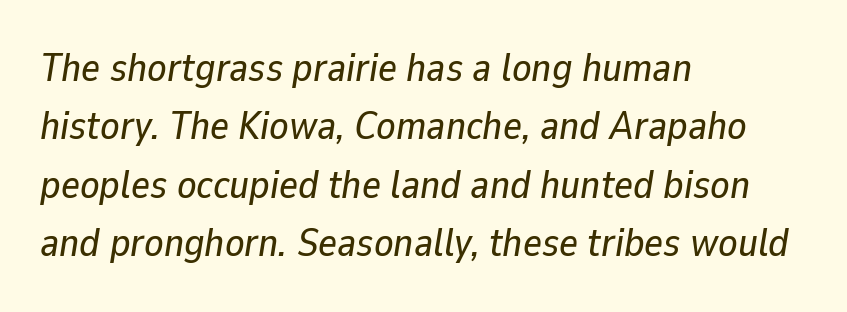
The zone under the glyphs is completely vacant. This sample keeps an unexceptional amount of space between lines. These lines are set flush left with a ragged right edge. Does extra space separate the letters? No, they use regular spacing. Note the varied advance widths — an 'i' is clearly narrower than an 'm'.
